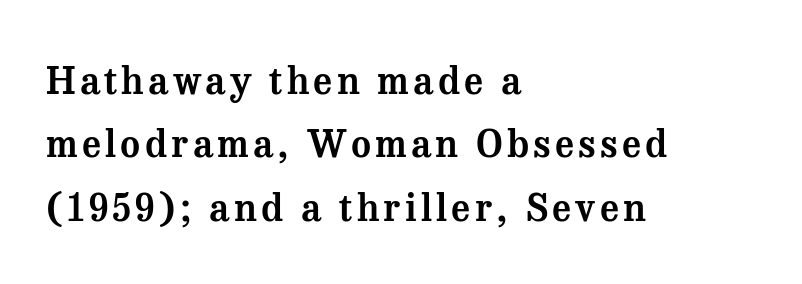
The image shows 38 px serif type, upright; set left-aligned, normal line spacing (1.67x), not underlined; medium stroke contrast and a medium x-height.
